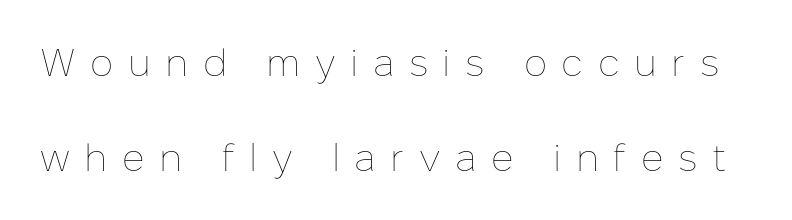
{"italic": "no", "bold": "no", "weight": "thin", "width": "normal", "stroke_contrast": "low", "x_height": "medium", "monospaced": "no", "underline": "no", "line_spacing": "loose", "line_spacing_ratio": 2.44, "letter_spacing": "wide", "letter_spacing_em": 0.37, "glyph_px": 39}
